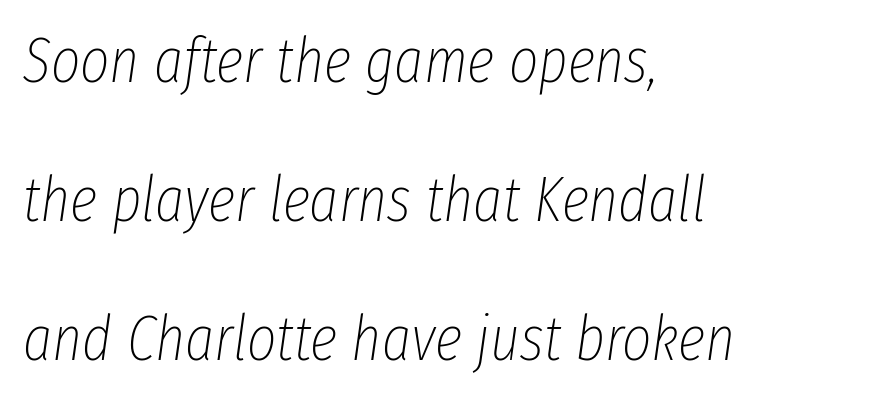
Q: Is the text bold? A: No.
Q: Is the text italic (slanted)? A: Yes, it leans right by about 8 degrees.
Q: Is the text underlined? A: No.
Q: How is the paragraph aligned? A: Left-aligned.
Q: Is the spacing between letters normal or unusually wide? A: Normal.
Q: Is the spacing between lines tight, normal or loose? A: Loose.
Q: Width (condensed, normal, or wide)? A: Condensed.
Q: Stroke contrast? A: Low.
Q: x-height? A: Medium.
Q: Monospaced? A: No.
